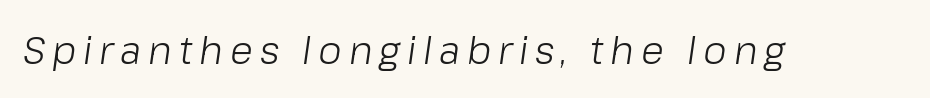
The face used here is proportionally spaced, like ordinary book or web type. The face looks like a standard text weight, possibly lighter. Descenders are the only things crossing below the line. Is the type slanted? Yes — the strokes lean at a clear angle.
